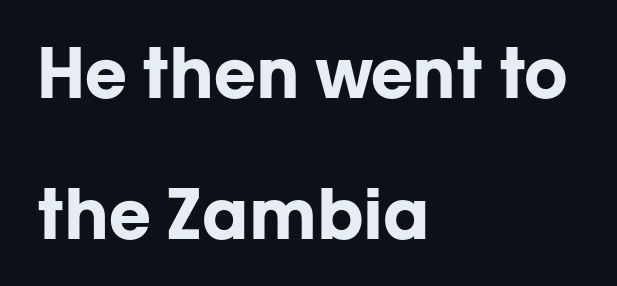
Q: Is the text bold? A: Yes.
Q: Is the text italic (slanted)? A: No, it is upright.
Q: Is the typeface a serif or a sans-serif typeface? A: Sans-serif.
Q: Is the text underlined? A: No.
Q: How is the paragraph aligned? A: Left-aligned.
Q: Is the spacing between letters normal or unusually wide? A: Normal.
Q: Is the spacing between lines tight, normal or loose? A: Loose.
Q: Width (condensed, normal, or wide)? A: Normal.
Q: Stroke contrast? A: Low.
Q: x-height? A: Medium.
Q: Monospaced? A: No.
